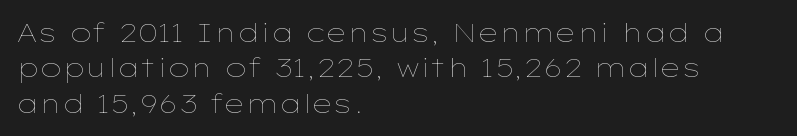
The image shows 26 px text type, upright; set left-aligned, normal line spacing (1.36x), normal letter spacing, not underlined.
